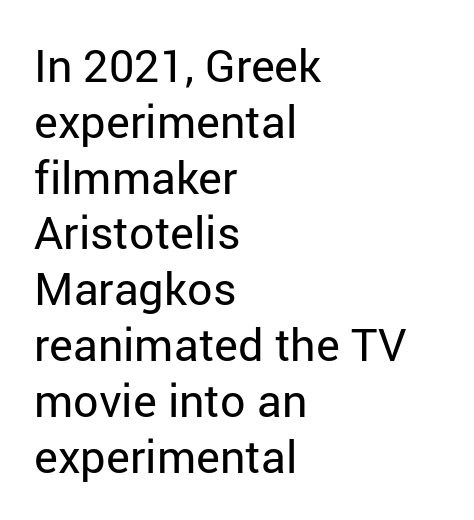
The image shows 45 px regular-weight sans-serif type, upright; set left-aligned, line spacing 1.24x, normal letter spacing, not underlined; low stroke contrast and a medium x-height.
